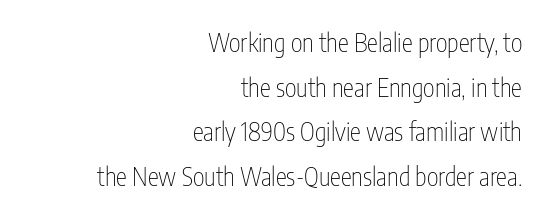
The image shows 25 px text type, upright; set right-aligned, line spacing 1.79x, normal letter spacing, not underlined.
